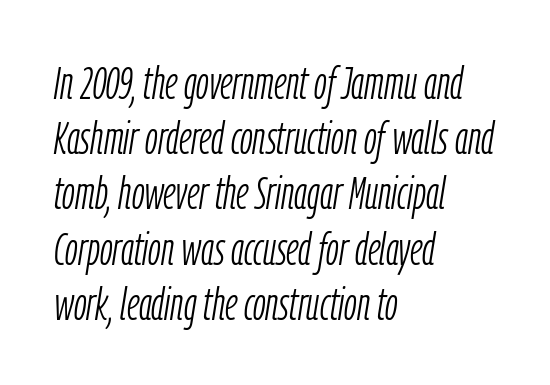
Here the designer chose a conventional face with non-uniform glyph widths. Caption: multi-line text, flush left, ragged right. An italicized treatment has been applied to the whole sample. The area under the type is left untouched. Nothing unusual about the tracking: characters are spaced as the font intends.
